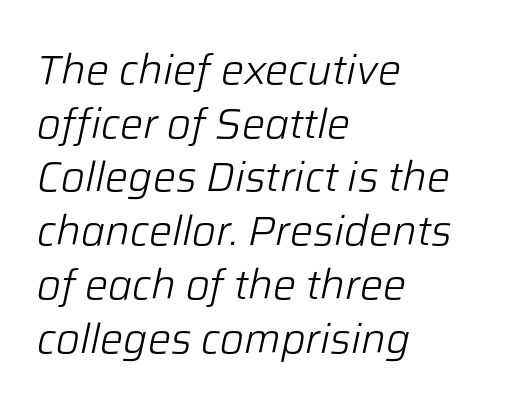
Q: Is the text bold? A: No.
Q: Is the text italic (slanted)? A: Yes, it leans right by about 12 degrees.
Q: Is the text underlined? A: No.
Q: How is the paragraph aligned? A: Left-aligned.
Q: Is the spacing between letters normal or unusually wide? A: Normal.
Q: Is the spacing between lines tight, normal or loose? A: Normal.
Q: Width (condensed, normal, or wide)? A: Normal.
Q: Stroke contrast? A: Low.
Q: x-height? A: Medium.
Q: Monospaced? A: No.
